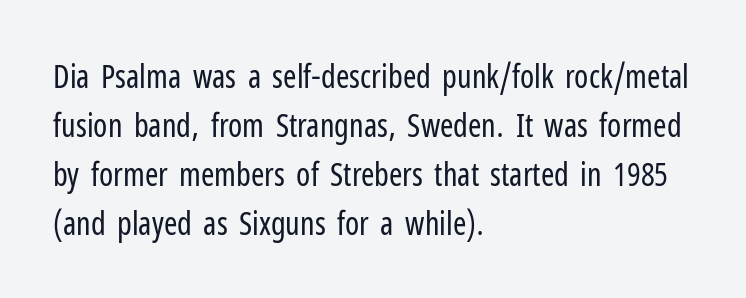
Q: Is the text bold? A: No.
Q: Is the text italic (slanted)? A: No, it is upright.
Q: Is the typeface a serif or a sans-serif typeface? A: Sans-serif.
Q: Is the text underlined? A: No.
Q: How is the paragraph aligned? A: Left-aligned.
Q: Is the spacing between letters normal or unusually wide? A: Normal.
Q: Is the spacing between lines tight, normal or loose? A: Normal.
Q: Width (condensed, normal, or wide)? A: Condensed.
Q: Stroke contrast? A: Low.
Q: x-height? A: Medium.
Q: Monospaced? A: No.
